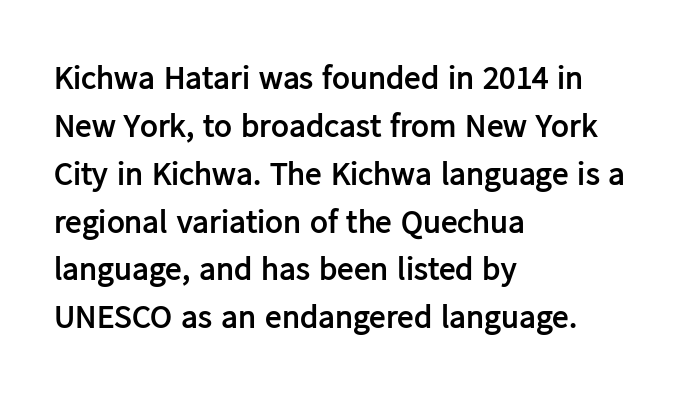
{"serif": "no", "italic": "no", "bold": "yes", "weight": "semibold", "width": "normal", "stroke_contrast": "low", "x_height": "medium", "monospaced": "no", "underline": "no", "align": "left", "line_spacing": "normal", "line_spacing_ratio": 1.45, "letter_spacing": "normal", "letter_spacing_em": 0.0, "glyph_px": 33}
